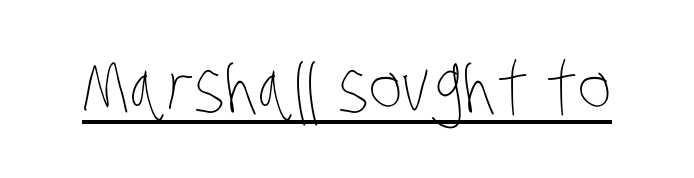
Q: Is the text bold? A: No.
Q: Is the text underlined? A: Yes.
Q: Is the spacing between letters normal or unusually wide? A: Normal.
Q: Width (condensed, normal, or wide)? A: Condensed.
Q: Stroke contrast? A: Low.
Q: x-height? A: Large.
Q: Monospaced? A: No.
